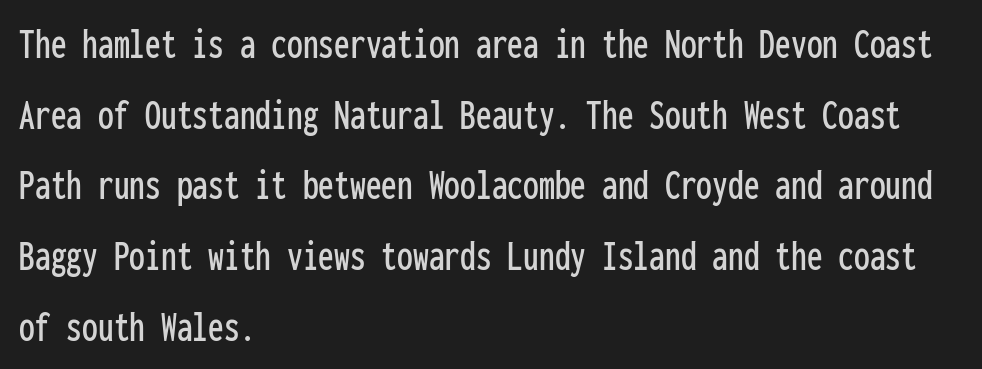
Q: Is the text italic (slanted)? A: No, it is upright.
Q: Is the typeface a serif or a sans-serif typeface? A: Sans-serif.
Q: Is the text underlined? A: No.
Q: How is the paragraph aligned? A: Left-aligned.
Q: Is the spacing between letters normal or unusually wide? A: Normal.
Q: Is the spacing between lines tight, normal or loose? A: Normal.
Q: Width (condensed, normal, or wide)? A: Condensed.
Q: Stroke contrast? A: Low.
Q: x-height? A: Medium.
Q: Monospaced? A: Yes.
